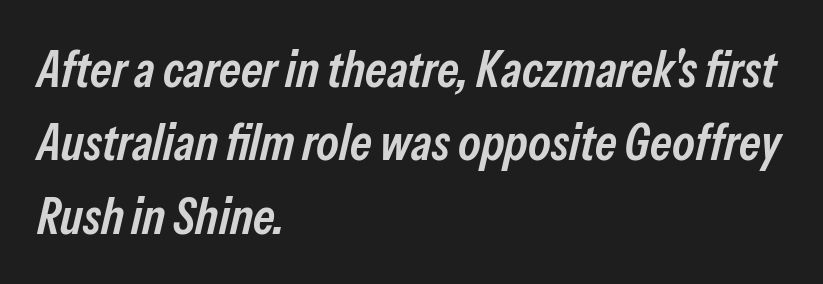
Has an underline been added? It has not. The type is set solid horizontally, with unmodified tracking. Successive baselines arrive at the customary interval. Typographic density is moderately raised because the face is semibold. Every row of glyphs begins at an identical x-position on the left. Spacing verdict: proportional, widths tailored to each character.
